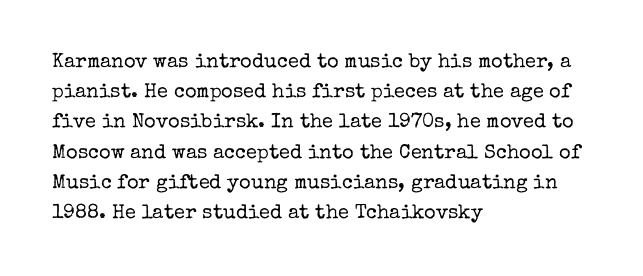
{"italic": "no", "bold": "no", "underline": "no", "align": "left", "line_spacing": "normal", "line_spacing_ratio": 1.51, "letter_spacing": "normal", "letter_spacing_em": 0.0, "glyph_px": 20}
